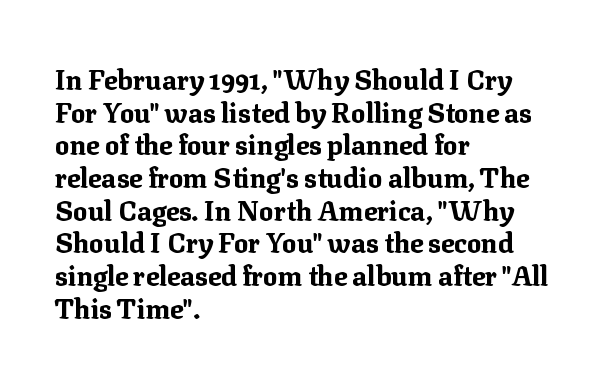
{"italic": "no", "bold": "yes", "underline": "no", "align": "left", "line_spacing_ratio": 1.21, "letter_spacing": "normal", "letter_spacing_em": 0.0, "glyph_px": 27}
